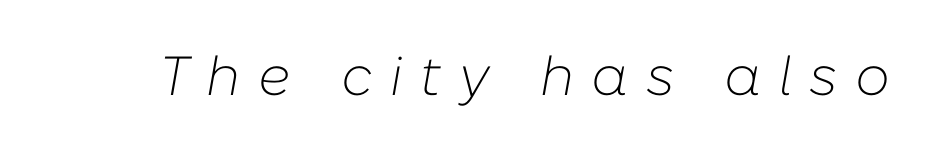
Q: Is the text bold? A: No.
Q: Is the text italic (slanted)? A: Yes, it leans right by about 10 degrees.
Q: Is the text underlined? A: No.
Q: Is the spacing between letters normal or unusually wide? A: Unusually wide.
Q: Width (condensed, normal, or wide)? A: Normal.
Q: Stroke contrast? A: Low.
Q: x-height? A: Medium.
Q: Monospaced? A: No.
